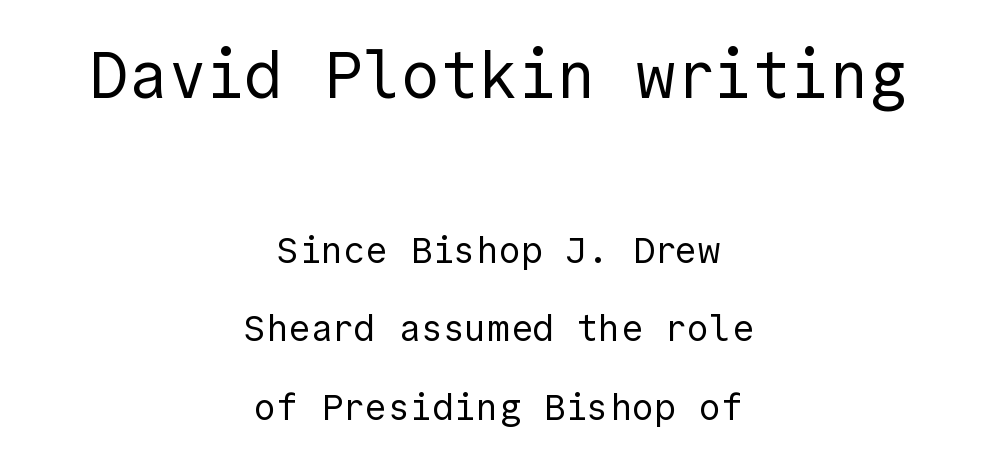
{"serif": "no", "italic": "no", "bold": "no", "weight": "regular", "width": "normal", "x_height": "medium", "underline": "no", "align": "center", "line_spacing": "loose", "line_spacing_ratio": 2.12, "letter_spacing": "normal", "letter_spacing_em": 0.0, "larger_block": "first", "size_ratio": 1.76, "glyph_px": 65}
